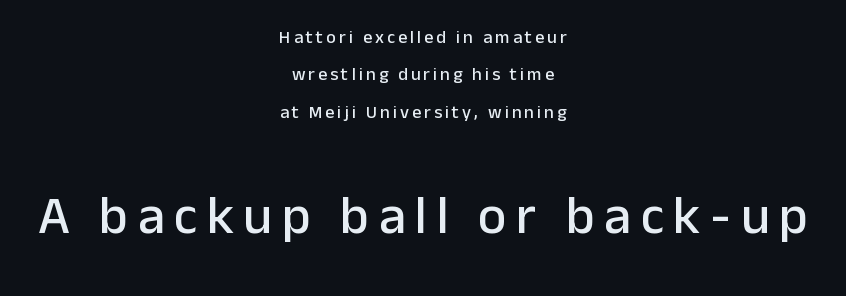
The image shows 54 px sans-serif type, upright; set centered, loose line spacing (2.07x), not underlined; the second (bottom) block is 3.0x larger; low stroke contrast and a medium x-height.
